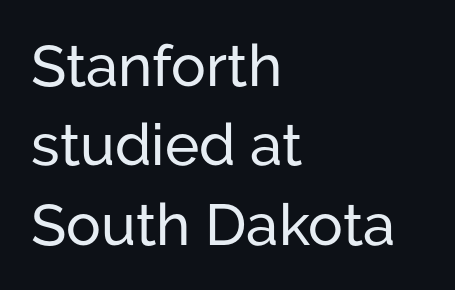
Note the varied advance widths — an 'i' is clearly narrower than an 'm'. The characters display no serif detailing; their extremities are plain. The space beneath each line is pristine and unruled. Evenly set lines give the paragraph a standard silhouette. The setting favours the left margin, as ordinary paragraphs usually do. Italic: no, the glyphs are upright roman.
